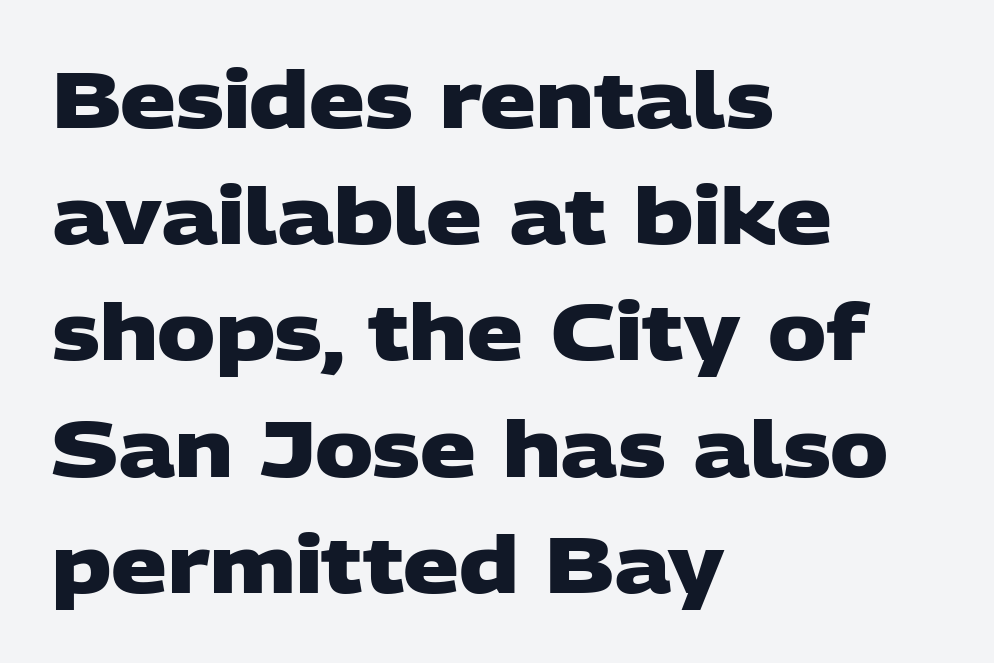
{"serif": "no", "bold": "yes", "weight": "heavy", "width": "wide", "stroke_contrast": "low", "x_height": "large", "monospaced": "no", "underline": "no", "align": "left", "line_spacing": "normal", "line_spacing_ratio": 1.49, "letter_spacing": "normal", "letter_spacing_em": 0.0, "glyph_px": 78}
